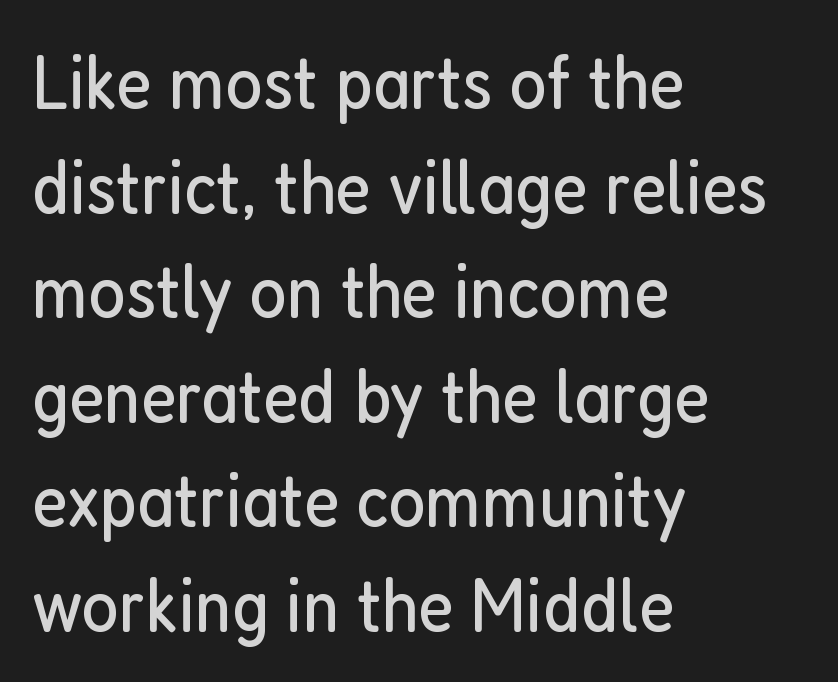
Notice how descenders clear the ascenders below comfortably — that's standard leading. Stems here are at most as thick as an everyday book face. Spacing between characters is what you'd get straight out of the box. Decoration check: the copy has no underline. This is roman type, the default non-slanted kind.
